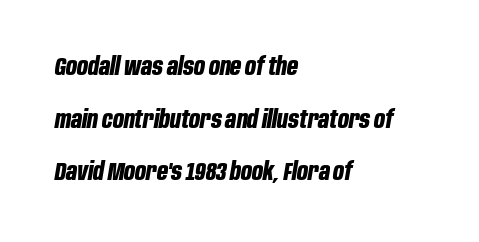
Q: Is the text bold? A: Yes.
Q: Is the text italic (slanted)? A: Yes, it leans right by about 10 degrees.
Q: Is the text underlined? A: No.
Q: How is the paragraph aligned? A: Left-aligned.
Q: Is the spacing between letters normal or unusually wide? A: Normal.
Q: Is the spacing between lines tight, normal or loose? A: Loose.
